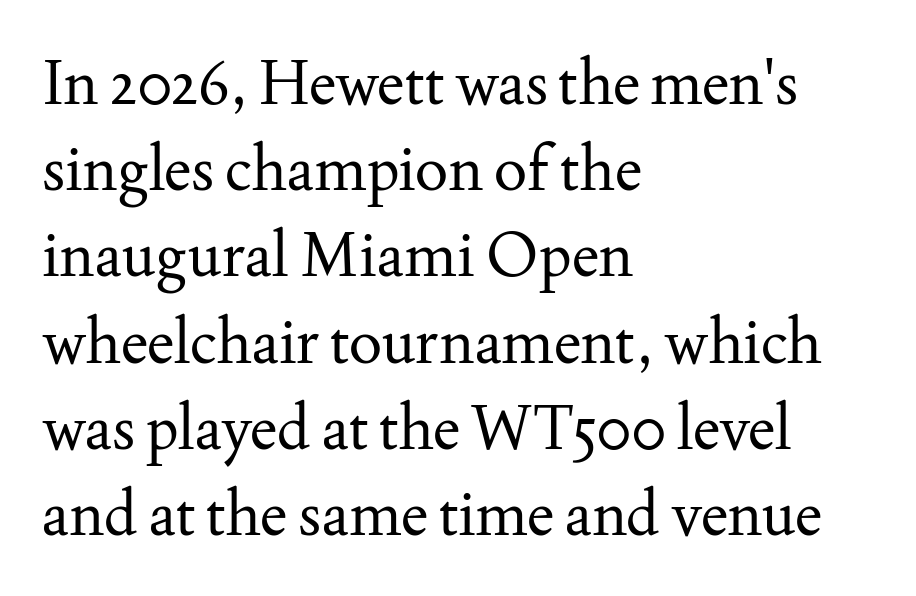
Q: Is the text bold? A: No.
Q: Is the text italic (slanted)? A: No, it is upright.
Q: Is the typeface a serif or a sans-serif typeface? A: Serif.
Q: Is the text underlined? A: No.
Q: How is the paragraph aligned? A: Left-aligned.
Q: Is the spacing between letters normal or unusually wide? A: Normal.
Q: Is the spacing between lines tight, normal or loose? A: Normal.
Q: Width (condensed, normal, or wide)? A: Normal.
Q: Stroke contrast? A: Medium.
Q: x-height? A: Small.
Q: Monospaced? A: No.
